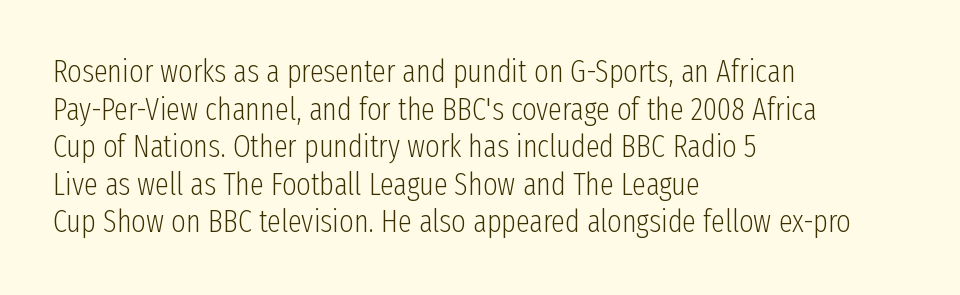
{"serif": "no", "italic": "no", "bold": "no", "weight": "light", "width": "condensed", "stroke_contrast": "low", "x_height": "medium", "monospaced": "no", "underline": "no", "align": "left", "line_spacing_ratio": 1.21, "letter_spacing": "normal", "letter_spacing_em": 0.0, "glyph_px": 31}
